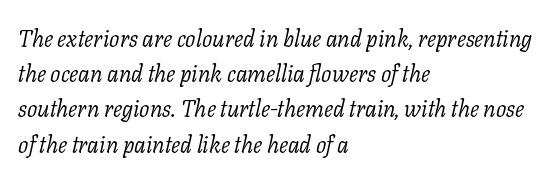
The image shows 23 px text type, italic (leaning right); set left-aligned, normal line spacing (1.53x), normal letter spacing, not underlined.
